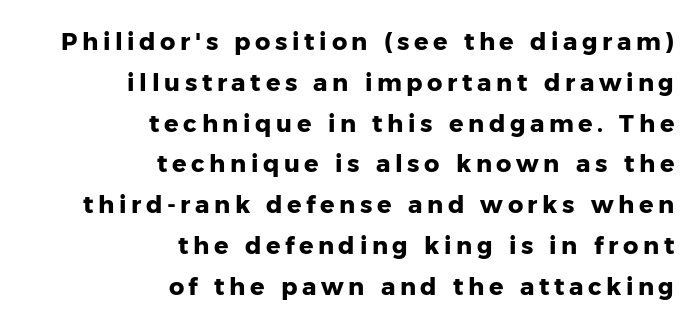
Q: Is the text bold? A: Yes.
Q: Is the text italic (slanted)? A: No, it is upright.
Q: Is the text underlined? A: No.
Q: How is the paragraph aligned? A: Right-aligned.
Q: Is the spacing between lines tight, normal or loose? A: Normal.
